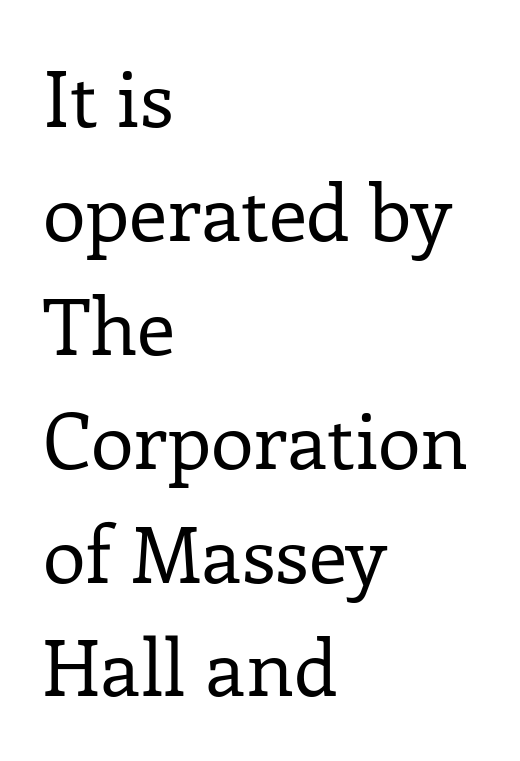
Q: Is the text bold? A: No.
Q: Is the text italic (slanted)? A: No, it is upright.
Q: Is the typeface a serif or a sans-serif typeface? A: Serif.
Q: Is the text underlined? A: No.
Q: How is the paragraph aligned? A: Left-aligned.
Q: Is the spacing between letters normal or unusually wide? A: Normal.
Q: Is the spacing between lines tight, normal or loose? A: Normal.
Q: Width (condensed, normal, or wide)? A: Normal.
Q: Stroke contrast? A: Low.
Q: x-height? A: Medium.
Q: Monospaced? A: No.
